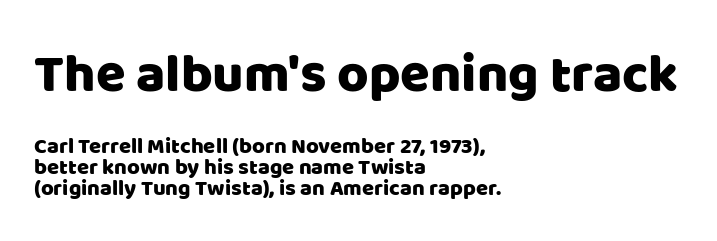
The image shows 54 px sans-serif type, upright; set left-aligned, tight line spacing (0.96x), normal letter spacing, not underlined; the first (top) block is 2.45x larger; low stroke contrast and a large x-height.
